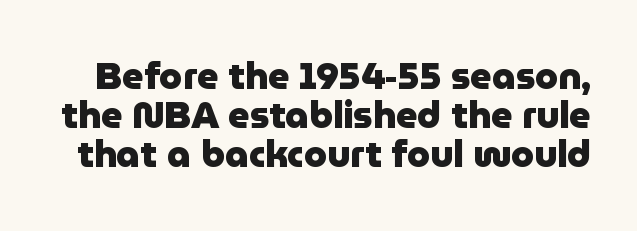
Leading is clearly below the norm, producing a dense column. Do the letters lean? They stand straight. Every letter is thick-stroked: bold, no question. The passage shown is typed in a proportional face where columns would drift. The typeface chosen for these lines omits serifs.
